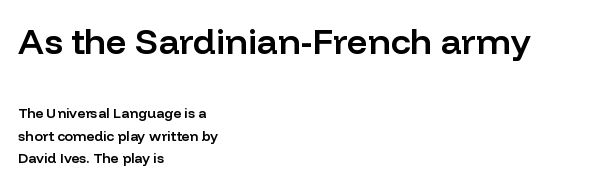
The image shows 36 px semibold sans-serif type, upright; set left-aligned, normal line spacing (1.6x), normal letter spacing, not underlined; the first (top) block is 2.57x larger; low stroke contrast and a medium x-height.
